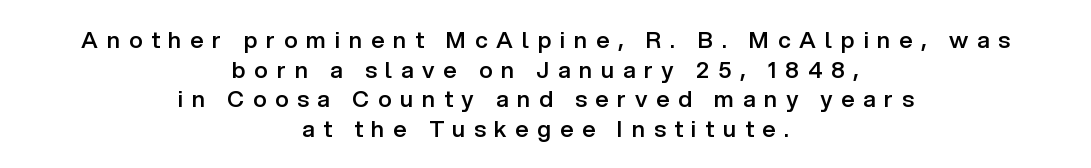
{"italic": "no", "bold": "semi", "underline": "no", "align": "center", "line_spacing": "normal", "line_spacing_ratio": 1.29, "letter_spacing": "wide", "letter_spacing_em": 0.38, "glyph_px": 23}
